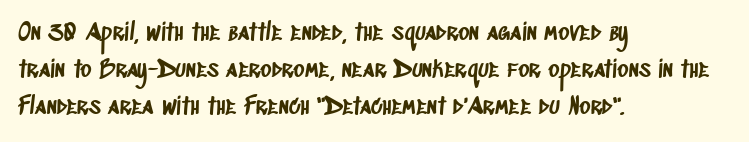
The lines in this sample share a left origin and differ only in where they stop. Evenly set lines give the paragraph a standard silhouette. The specimen omits any rule beneath the text block's lines. How are the letters spaced? Ordinarily, with no added tracking.
